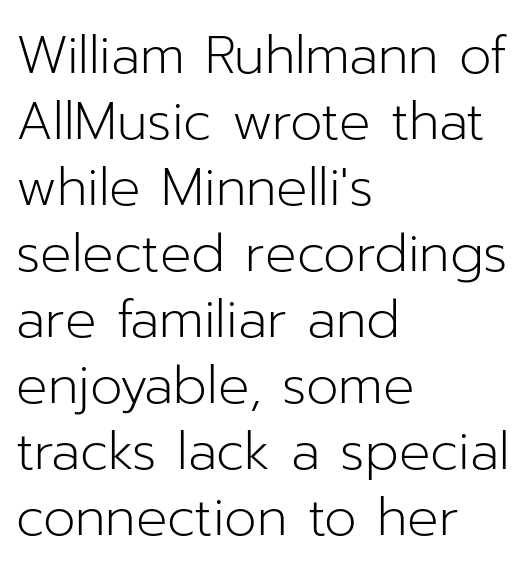
{"serif": "no", "italic": "no", "bold": "no", "weight": "light", "width": "normal", "stroke_contrast": "low", "x_height": "medium", "monospaced": "no", "underline": "no", "align": "left", "line_spacing": "normal", "line_spacing_ratio": 1.27, "letter_spacing": "normal", "letter_spacing_em": 0.0, "glyph_px": 52}
